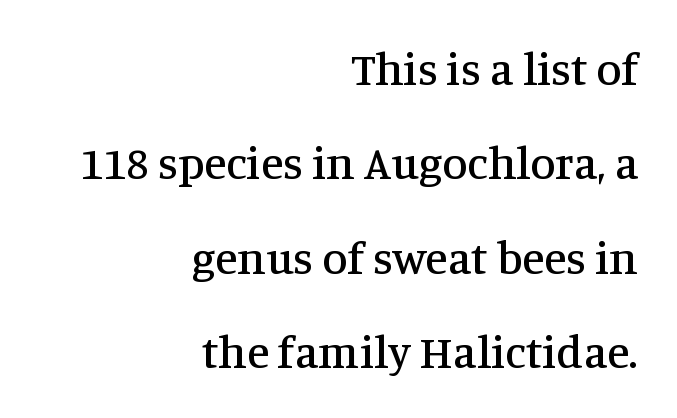
{"serif": "yes", "italic": "no", "width": "normal", "stroke_contrast": "medium", "x_height": "large", "monospaced": "no", "underline": "no", "align": "right", "line_spacing": "loose", "line_spacing_ratio": 2.05, "letter_spacing": "normal", "letter_spacing_em": 0.0, "glyph_px": 46}
